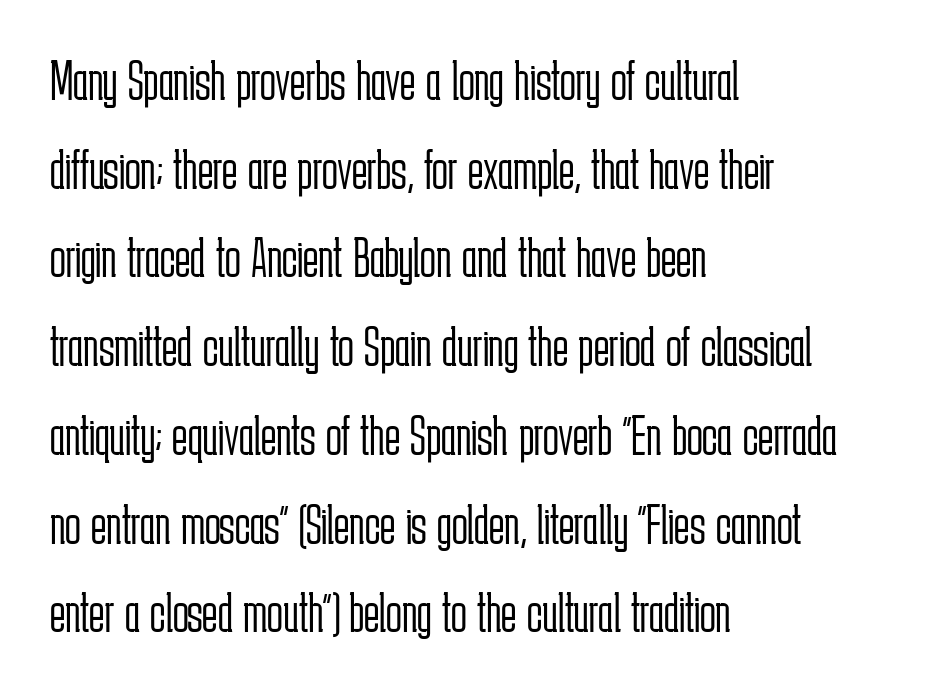
{"serif": "no", "italic": "no", "bold": "no", "weight": "light", "width": "condensed", "stroke_contrast": "low", "x_height": "medium", "monospaced": "no", "underline": "no", "align": "left", "line_spacing": "normal", "line_spacing_ratio": 1.53, "letter_spacing": "normal", "letter_spacing_em": 0.0, "glyph_px": 58}
